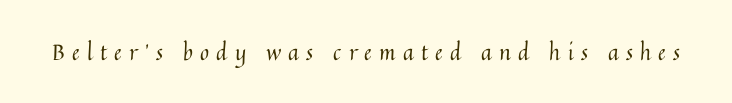
The image shows 22 px text type; set unusually wide letter spacing (+0.33 em), not underlined.
